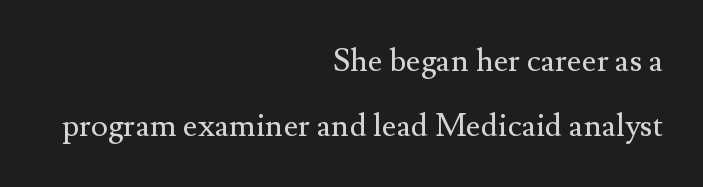
The image shows 32 px regular-weight serif type, upright; set right-aligned, loose line spacing (2.02x), normal letter spacing, not underlined; medium stroke contrast and a small x-height.
